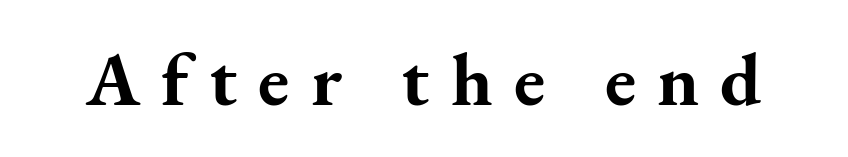
The sample has been set heavy, in full bold. Typographically, this falls in the serif category. Proportional: the letters do not fall into vertical columns. Has an underline been added? It has not. Ordinary non-slanted type is in use. The letters are spread apart with noticeably loose tracking.
